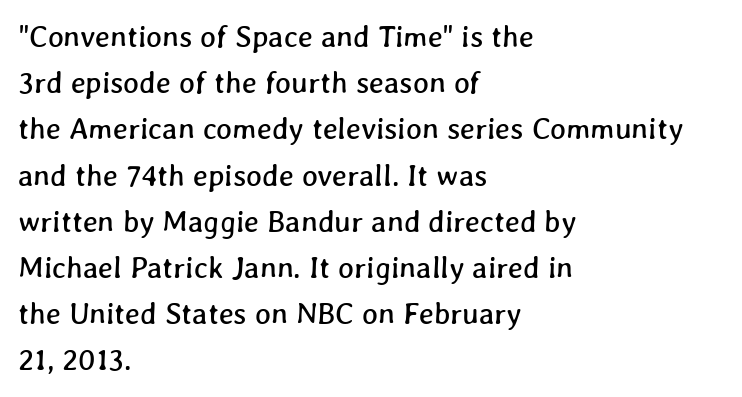
The image shows 30 px text type; set left-aligned, normal line spacing (1.54x), normal letter spacing, not underlined; low stroke contrast and a medium x-height.
